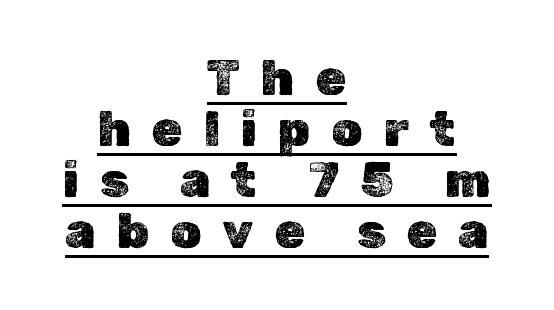
The image shows 49 px text type, upright; set centered, tight line spacing (1.04x), unusually wide letter spacing (+0.43 em), underlined; a medium x-height.
